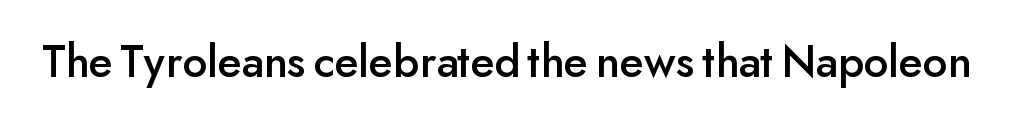
Proportional: the letters do not fall into vertical columns. Observe the absence of serifs on each vertical stroke in this sample. Ordinary non-slanted type is in use. Nobody touched the tracking dial on this one.
